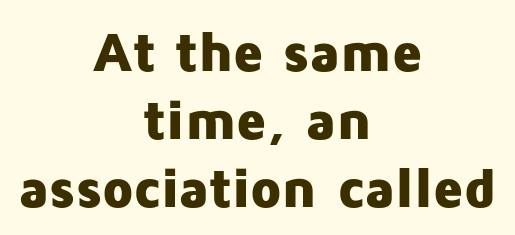
The image shows 56 px heavy sans-serif type, upright; set centered, line spacing 1.21x, normal letter spacing, not underlined; low stroke contrast and a medium x-height.
